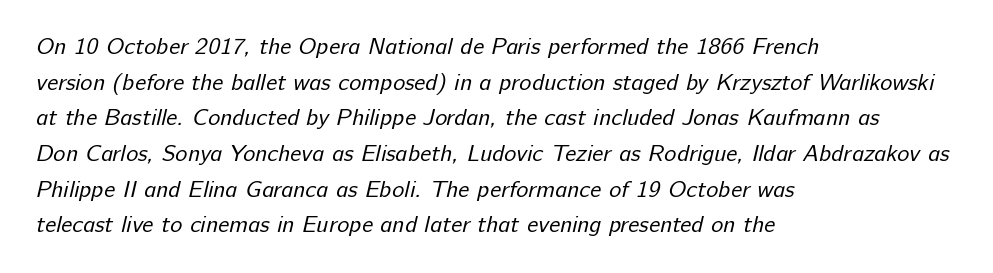
Q: Is the text bold? A: No.
Q: Is the text underlined? A: No.
Q: How is the paragraph aligned? A: Left-aligned.
Q: Is the spacing between letters normal or unusually wide? A: Normal.
Q: Is the spacing between lines tight, normal or loose? A: Normal.
